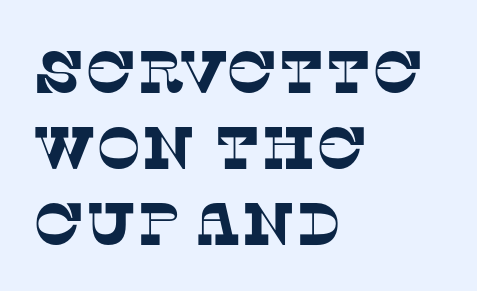
{"serif": "yes", "width": "normal", "stroke_contrast": "low", "x_height": "large", "monospaced": "no", "underline": "no", "align": "left", "line_spacing": "normal", "line_spacing_ratio": 1.27, "letter_spacing": "normal", "letter_spacing_em": 0.0, "glyph_px": 60}
